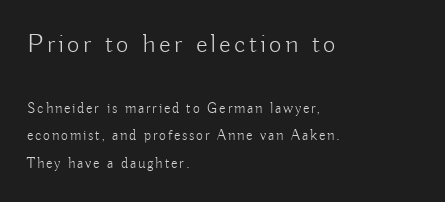
{"italic": "no", "bold": "no", "underline": "no", "align": "left", "line_spacing_ratio": 1.85, "larger_block": "first", "size_ratio": 1.8, "glyph_px": 27}
